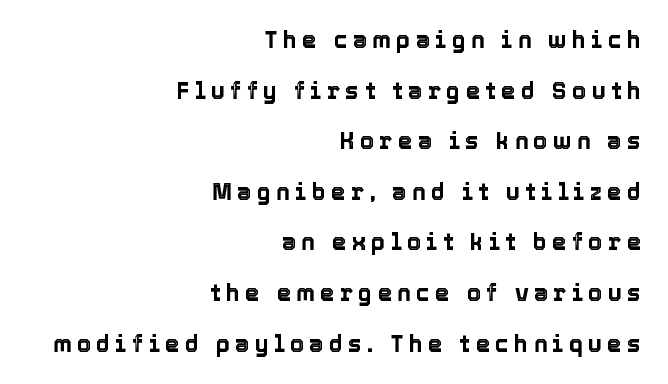
Q: Is the text italic (slanted)? A: No, it is upright.
Q: Is the text underlined? A: No.
Q: How is the paragraph aligned? A: Right-aligned.
Q: Is the spacing between letters normal or unusually wide? A: Unusually wide.
Q: Is the spacing between lines tight, normal or loose? A: Loose.
